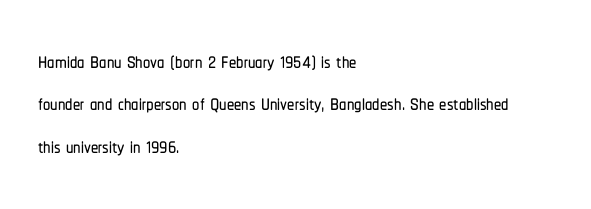
Interline gaps are of average width in this sample. The rendering keeps characters at their native spacing. The setting favours the left margin, as ordinary paragraphs usually do. A typesetter would call this proportional, since set widths differ per character. Nope, not italic — everything's standing straight. Just letters on the line, the space beneath them empty.
